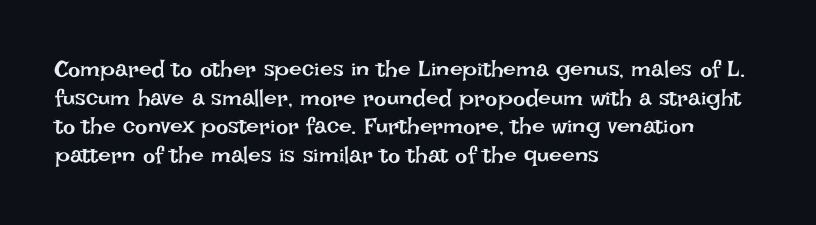
The lines sit at an ordinary, default distance from one another. The text block is weighted toward the left margin, trailing off unevenly rightward. Tracking value appears to be zero — textbook default spacing. Has an underline been added? It has not. Stroke mass is kept to a normal reading level or below.
